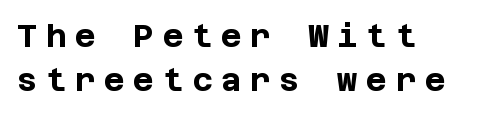
Characters remain perfectly vertical along every line. Strokes here are thick enough to call this a true bold. Caption: multi-line text, flush left, ragged right. In terms of letterspacing, this is a distinctly airy, spread setting.
